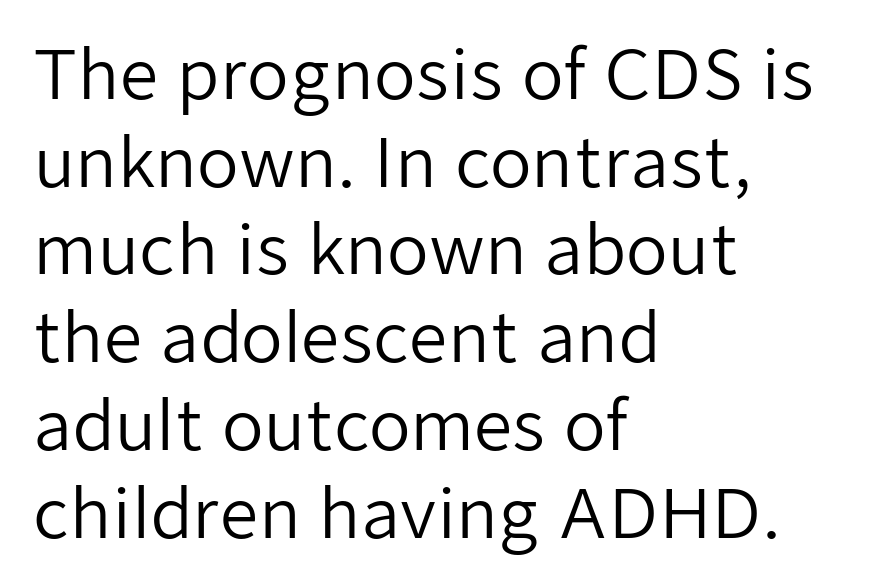
Q: Is the text bold? A: No.
Q: Is the text italic (slanted)? A: No, it is upright.
Q: Is the typeface a serif or a sans-serif typeface? A: Sans-serif.
Q: Is the text underlined? A: No.
Q: How is the paragraph aligned? A: Left-aligned.
Q: Is the spacing between letters normal or unusually wide? A: Normal.
Q: Is the spacing between lines tight, normal or loose? A: Normal.
Q: Width (condensed, normal, or wide)? A: Normal.
Q: Stroke contrast? A: Low.
Q: x-height? A: Medium.
Q: Monospaced? A: No.
